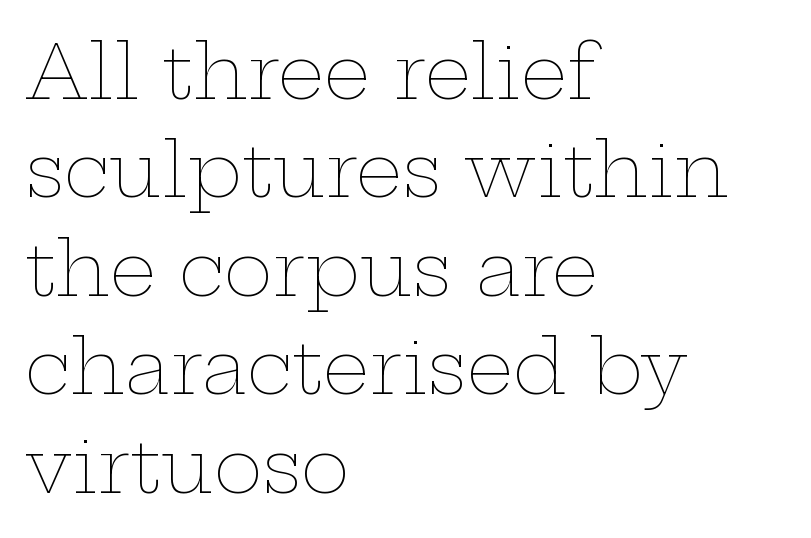
A quiet, ordinary-to-light weight characterises the typeface. You could call the tracking neutral — neither tight nor loose. Notice how descenders clear the ascenders below comfortably — that's standard leading. Horizontally, the lines are justified to the leading edge only.
